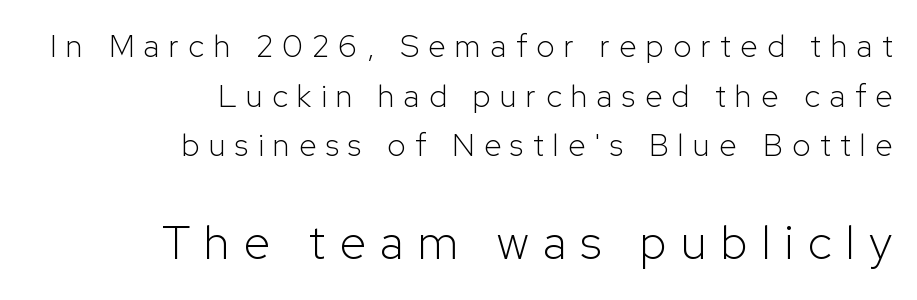
Each letter keeps its own natural width here, so spacing adapts to shape. A typesetter would mark this as roman, not italic. Casual observation: everything's shoved over to the right. Regarding leading, the lines here are spaced in the standard way.
